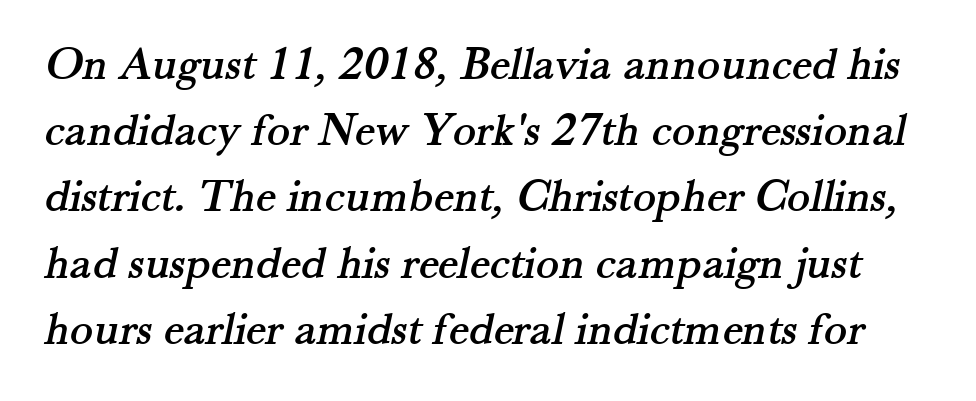
These lines sit exactly where default settings would place them. A serif font was chosen for this passage. These lines are rendered in a variable-pitch font. Tracking value appears to be zero — textbook default spacing.
